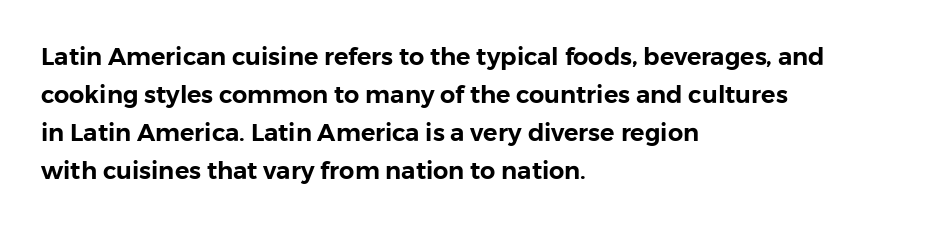
Q: Is the text italic (slanted)? A: No, it is upright.
Q: Is the text underlined? A: No.
Q: How is the paragraph aligned? A: Left-aligned.
Q: Is the spacing between letters normal or unusually wide? A: Normal.
Q: Is the spacing between lines tight, normal or loose? A: Normal.
